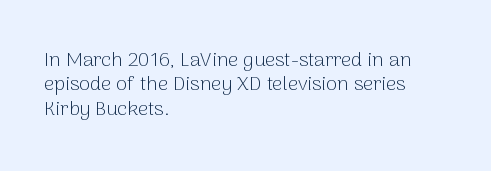
Q: Is the text bold? A: No.
Q: Is the text italic (slanted)? A: No, it is upright.
Q: Is the text underlined? A: No.
Q: How is the paragraph aligned? A: Left-aligned.
Q: Is the spacing between letters normal or unusually wide? A: Normal.
